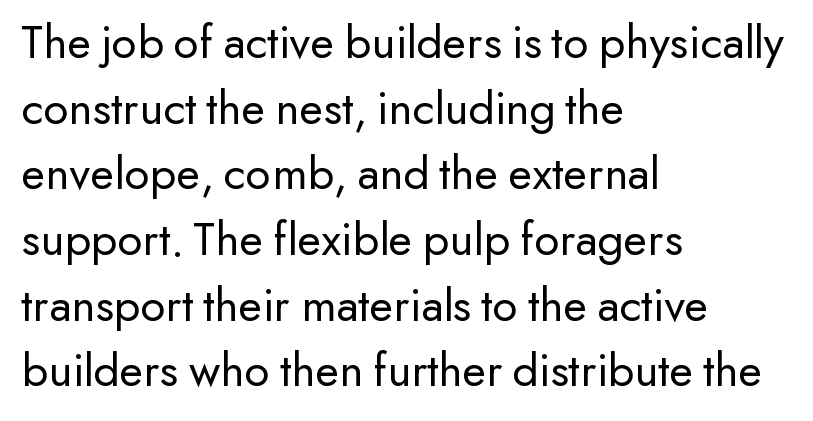
The characters are drawn with everyday or finer stroke widths. If you drew a line through each stem, it would be perfectly vertical. Underline: absent. Is there much room between lines? A standard amount, neither cramped nor airy. Look at the tracking — it's just the regular setting, nothing added.
